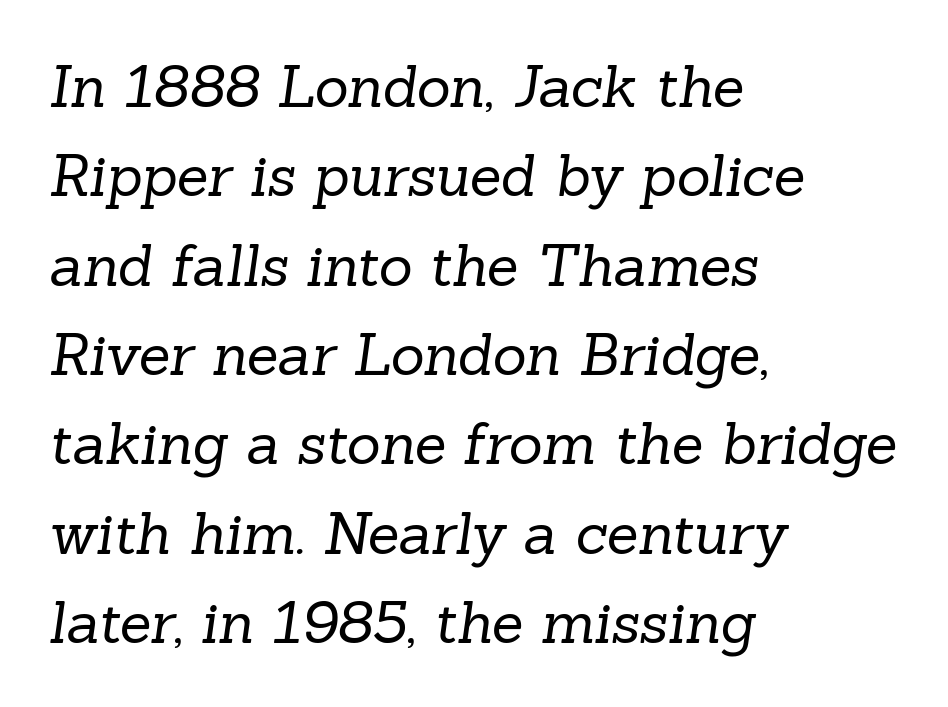
The image shows 58 px regular-weight serif type; set left-aligned, normal line spacing (1.54x), normal letter spacing, not underlined; low stroke contrast and a medium x-height.
